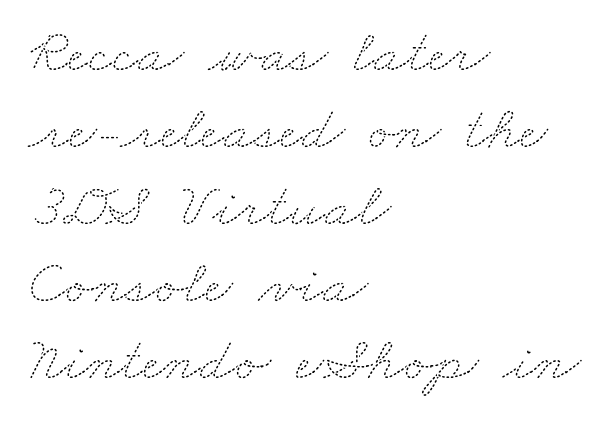
The image shows 62 px thin, wide type; set left-aligned, line spacing 1.24x, normal letter spacing, not underlined; medium stroke contrast and a small x-height.
